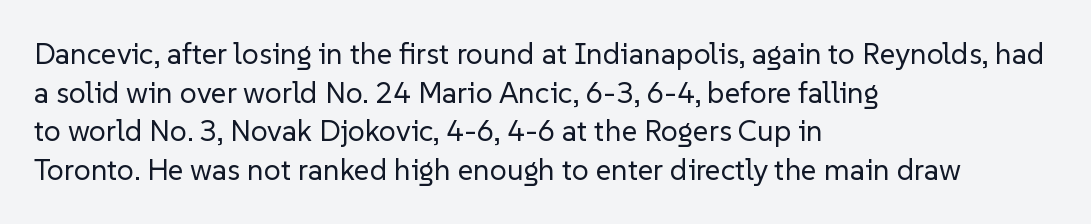
Q: Is the text bold? A: No.
Q: Is the text italic (slanted)? A: No, it is upright.
Q: Is the typeface a serif or a sans-serif typeface? A: Sans-serif.
Q: Is the text underlined? A: No.
Q: How is the paragraph aligned? A: Left-aligned.
Q: Is the spacing between letters normal or unusually wide? A: Normal.
Q: Is the spacing between lines tight, normal or loose? A: Normal.
Q: Width (condensed, normal, or wide)? A: Normal.
Q: Stroke contrast? A: Low.
Q: x-height? A: Medium.
Q: Monospaced? A: No.
